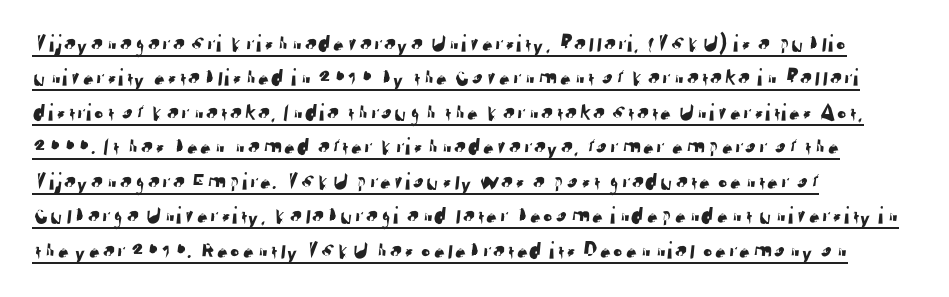
Each line of the rendering has a horizontal stroke beneath the glyphs. Is the letter spacing exaggerated? No — it looks like the ordinary default. The compositor pushed each line to the left boundary. Summary of vertical rhythm: regular, with standard interline spacing.
